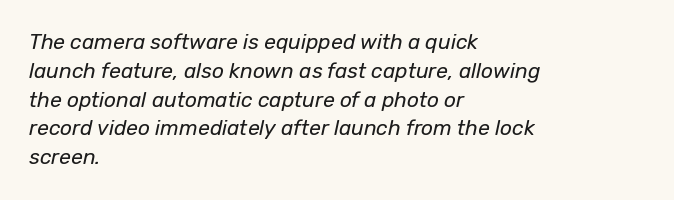
The image shows 21 px text type, italic (leaning right); set left-aligned, normal line spacing (1.37x), normal letter spacing, not underlined.
